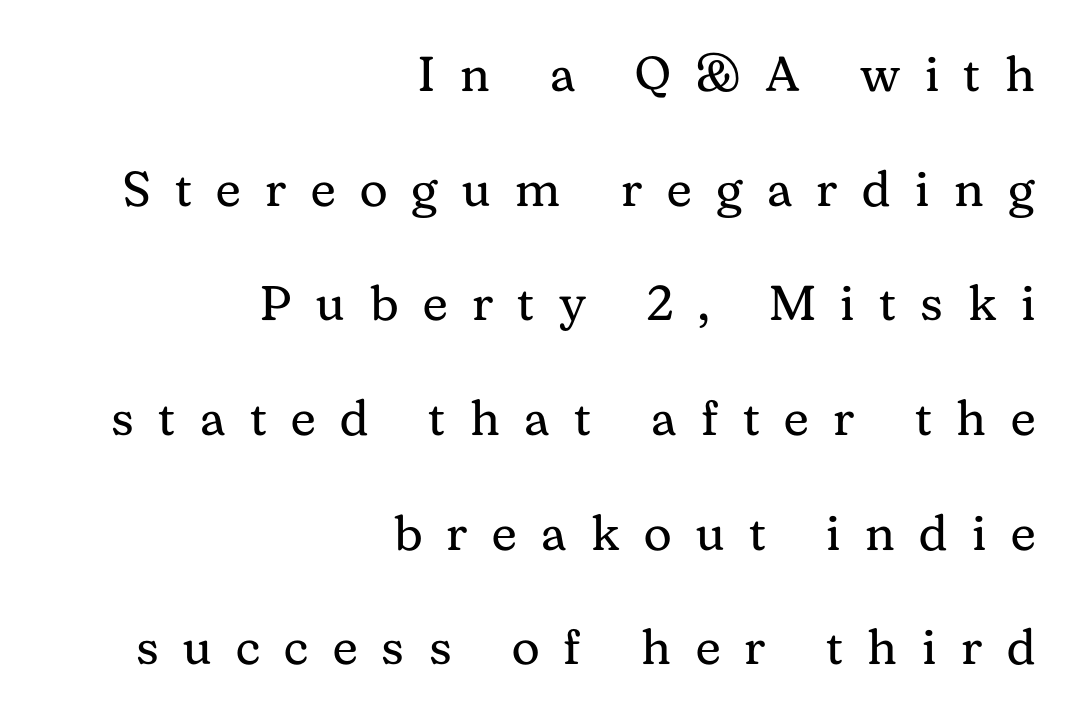
{"serif": "yes", "italic": "no", "bold": "no", "weight": "regular", "width": "normal", "stroke_contrast": "medium", "x_height": "medium", "monospaced": "no", "underline": "no", "align": "right", "line_spacing": "loose", "line_spacing_ratio": 2.34, "letter_spacing": "wide", "letter_spacing_em": 0.5, "glyph_px": 49}
